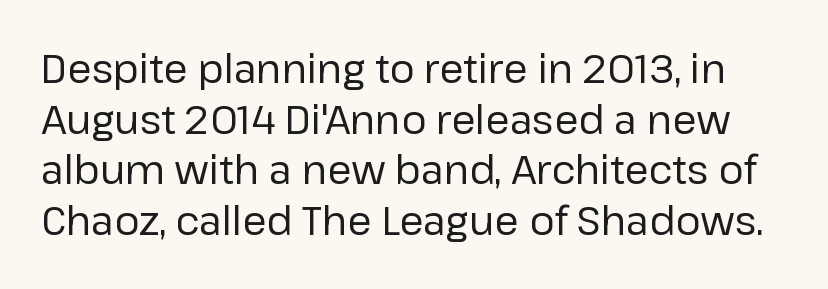
Q: Is the text bold? A: No.
Q: Is the text italic (slanted)? A: No, it is upright.
Q: Is the typeface a serif or a sans-serif typeface? A: Sans-serif.
Q: Is the text underlined? A: No.
Q: Is the spacing between letters normal or unusually wide? A: Normal.
Q: Is the spacing between lines tight, normal or loose? A: Normal.
Q: Width (condensed, normal, or wide)? A: Normal.
Q: Stroke contrast? A: Low.
Q: x-height? A: Medium.
Q: Monospaced? A: No.
